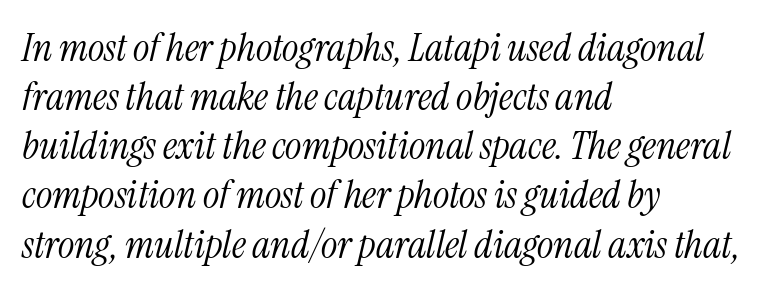
The image shows 39 px light, condensed serif type, italic (leaning right); set left-aligned, normal line spacing (1.26x), normal letter spacing, not underlined; medium stroke contrast and a medium x-height.
